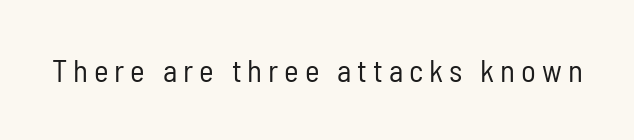
The image shows 31 px regular-weight, condensed sans-serif type, upright; set not underlined; low stroke contrast and a medium x-height.
